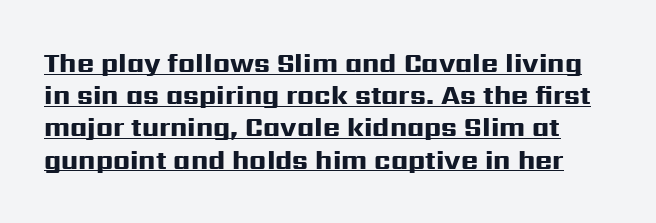
Q: Is the text bold? A: Yes.
Q: Is the text italic (slanted)? A: No, it is upright.
Q: Is the text underlined? A: Yes.
Q: Is the spacing between letters normal or unusually wide? A: Normal.
